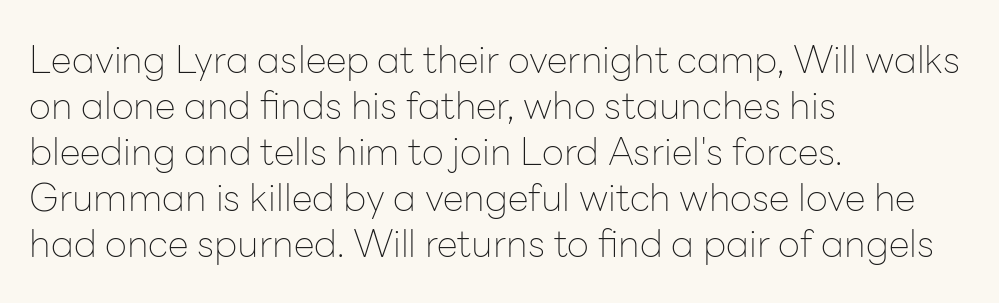
Q: Is the text bold? A: No.
Q: Is the text italic (slanted)? A: No, it is upright.
Q: Is the typeface a serif or a sans-serif typeface? A: Sans-serif.
Q: Is the text underlined? A: No.
Q: How is the paragraph aligned? A: Left-aligned.
Q: Is the spacing between letters normal or unusually wide? A: Normal.
Q: Width (condensed, normal, or wide)? A: Normal.
Q: Stroke contrast? A: Low.
Q: x-height? A: Medium.
Q: Monospaced? A: No.
